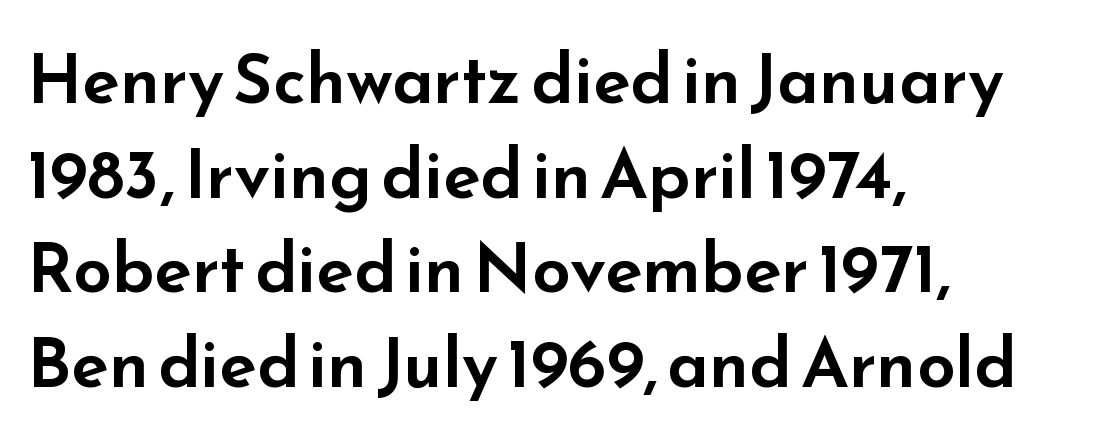
Q: Is the text italic (slanted)? A: No, it is upright.
Q: Is the typeface a serif or a sans-serif typeface? A: Sans-serif.
Q: Is the text underlined? A: No.
Q: How is the paragraph aligned? A: Left-aligned.
Q: Is the spacing between letters normal or unusually wide? A: Normal.
Q: Is the spacing between lines tight, normal or loose? A: Normal.
Q: Width (condensed, normal, or wide)? A: Wide.
Q: Stroke contrast? A: Low.
Q: x-height? A: Small.
Q: Monospaced? A: No.
